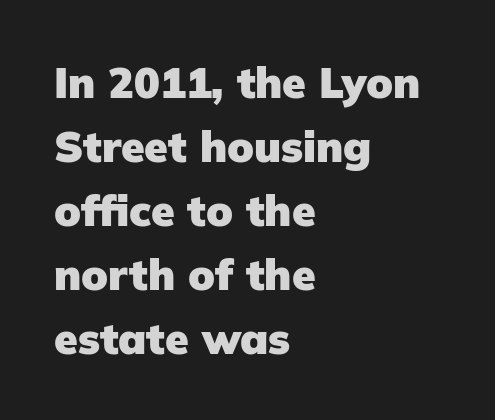
Q: Is the text bold? A: Yes.
Q: Is the text italic (slanted)? A: No, it is upright.
Q: Is the typeface a serif or a sans-serif typeface? A: Sans-serif.
Q: Is the text underlined? A: No.
Q: How is the paragraph aligned? A: Left-aligned.
Q: Is the spacing between letters normal or unusually wide? A: Normal.
Q: Is the spacing between lines tight, normal or loose? A: Normal.
Q: Width (condensed, normal, or wide)? A: Normal.
Q: Stroke contrast? A: Low.
Q: x-height? A: Medium.
Q: Monospaced? A: No.
